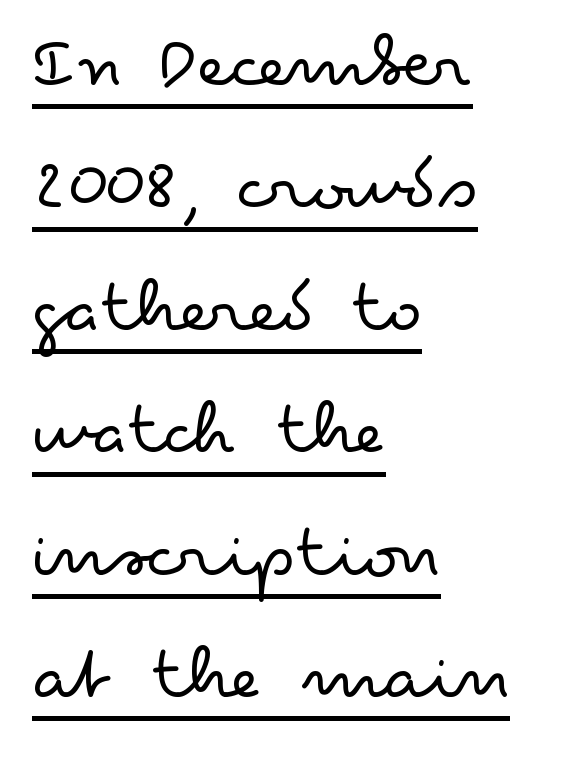
A classic flush-left, rag-right setting is used for this passage. The rendering uses the underline text-decoration. Unbolded letterforms with no extra heft. No italicization has been applied; the sample stays upright.
